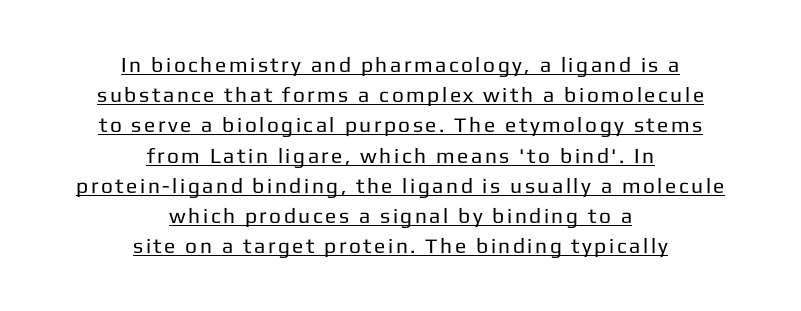
The rendering uses the underline text-decoration. This is not heavy type; no bold has been used. Line starts and ends both wander, symmetrically. The type sits square on the baseline with zero lean. This block has exactly the height ordinary leading produces.
